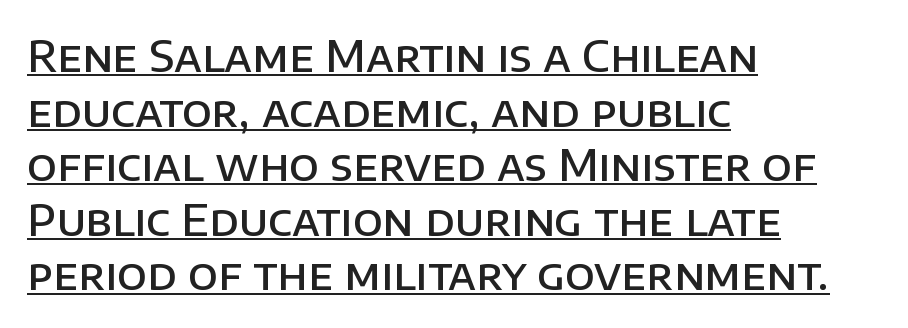
The image shows 43 px semibold sans-serif type, upright; set left-aligned, normal line spacing (1.27x), normal letter spacing, underlined; low stroke contrast and a large x-height.
